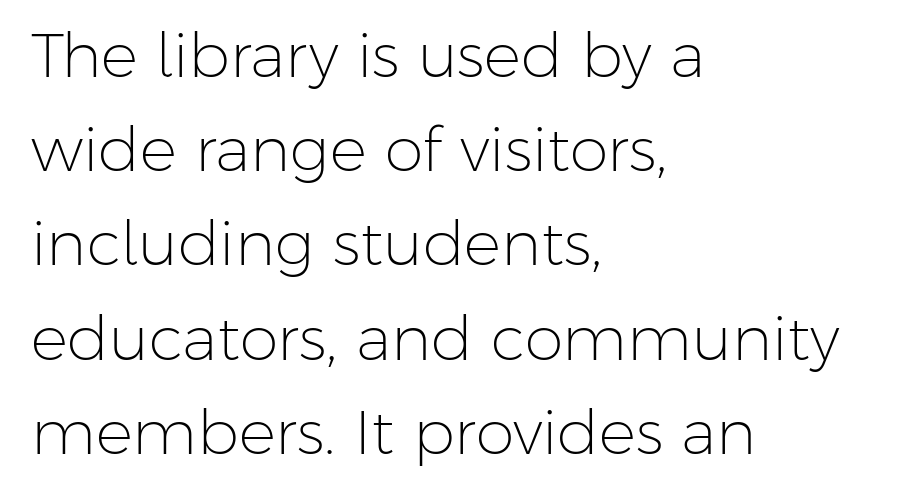
When letters stand straight like this, we call the style roman or upright. The rendering keeps characters at their native spacing. Students, observe: this is what conventionally led text looks like. The typeface chosen for these lines omits serifs. The letters advance in unequal steps, a hallmark of proportional type.
